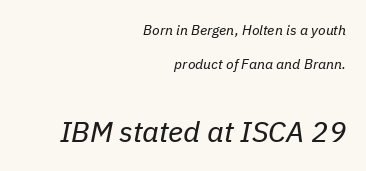
Q: Is the text bold? A: No.
Q: Is the text italic (slanted)? A: Yes, it leans right by about 11 degrees.
Q: Is the text underlined? A: No.
Q: How is the paragraph aligned? A: Right-aligned.
Q: Is the spacing between letters normal or unusually wide? A: Normal.
Q: Is the spacing between lines tight, normal or loose? A: Loose.
Q: Which block of text is set in a larger size, the first (top) or the second (bottom)? A: The second (bottom) one.
Q: Width (condensed, normal, or wide)? A: Normal.
Q: Stroke contrast? A: Low.
Q: x-height? A: Medium.
Q: Monospaced? A: No.
